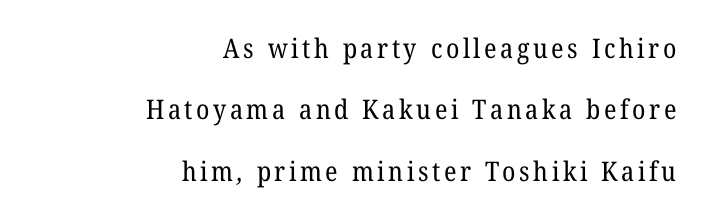
The rag falls on the left side of this text block. Students, observe: this is what heavily led, spacious text looks like. The foot of each line stays bare and open. Is this a heavy cut? Hardly; it is regular or lighter.
